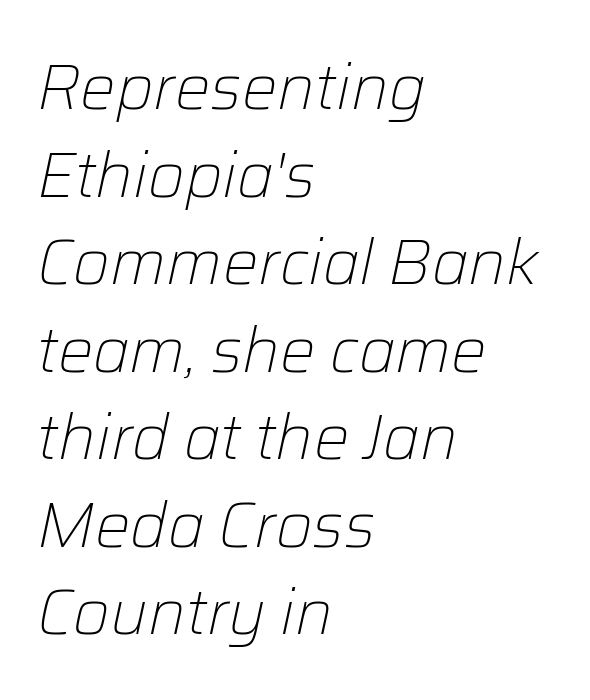
Q: Is the text bold? A: No.
Q: Is the text italic (slanted)? A: Yes, it leans right by about 12 degrees.
Q: Is the text underlined? A: No.
Q: How is the paragraph aligned? A: Left-aligned.
Q: Is the spacing between letters normal or unusually wide? A: Normal.
Q: Is the spacing between lines tight, normal or loose? A: Normal.
Q: Width (condensed, normal, or wide)? A: Normal.
Q: Stroke contrast? A: Low.
Q: x-height? A: Medium.
Q: Monospaced? A: No.
